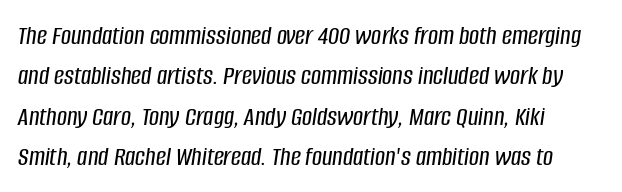
Q: Is the text italic (slanted)? A: Yes, it leans right by about 8 degrees.
Q: Is the text underlined? A: No.
Q: How is the paragraph aligned? A: Left-aligned.
Q: Is the spacing between letters normal or unusually wide? A: Normal.
Q: Is the spacing between lines tight, normal or loose? A: Normal.
Q: Width (condensed, normal, or wide)? A: Condensed.
Q: Stroke contrast? A: Low.
Q: x-height? A: Large.
Q: Monospaced? A: No.
